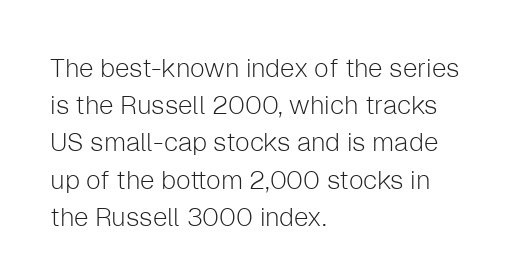
The image shows 26 px text type, upright; set left-aligned, normal line spacing (1.43x), normal letter spacing, not underlined.
